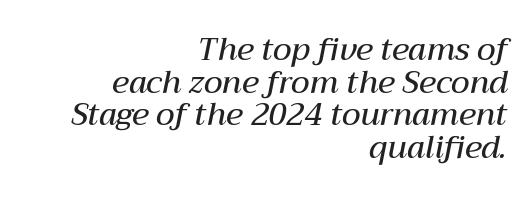
Do the characters align in a grid? No, the font is proportional. Looking at the ascenders, they clearly lean. The block of text is dense from top to bottom, with scant space between rows. The sample has been set in demibold, a notch under bold.
